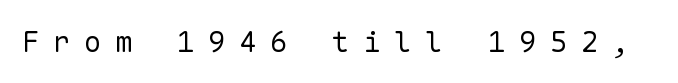
Regarding serifs, this sample does without them. The strip under each line holds only bare page. Here the designer chose a console-style face with uniform glyph widths. Weight: not bold — regular or lighter. What stands out about the letter spacing? Its width — letters are far apart. A typesetter would mark this as roman, not italic.
